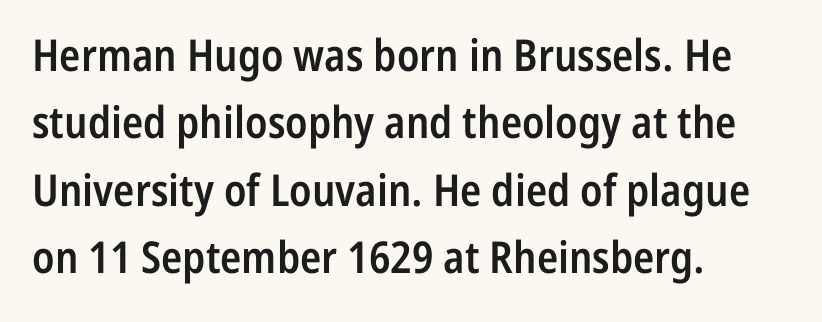
Q: Is the text bold? A: Semi-bold.
Q: Is the text italic (slanted)? A: No, it is upright.
Q: Is the typeface a serif or a sans-serif typeface? A: Sans-serif.
Q: Is the text underlined? A: No.
Q: How is the paragraph aligned? A: Left-aligned.
Q: Is the spacing between letters normal or unusually wide? A: Normal.
Q: Is the spacing between lines tight, normal or loose? A: Normal.
Q: Width (condensed, normal, or wide)? A: Condensed.
Q: Stroke contrast? A: Low.
Q: x-height? A: Medium.
Q: Monospaced? A: No.
